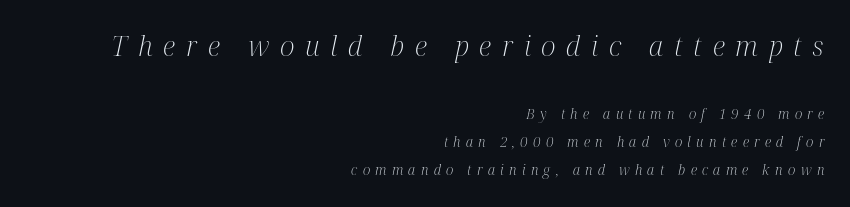
{"serif": "yes", "italic": "yes", "lean": "right", "slant_degrees": 12, "bold": "no", "weight": "light", "width": "condensed", "stroke_contrast": "medium", "x_height": "medium", "monospaced": "no", "underline": "no", "align": "right", "line_spacing": "loose", "line_spacing_ratio": 2.0, "letter_spacing": "wide", "letter_spacing_em": 0.38, "larger_block": "first", "size_ratio": 2.0, "glyph_px": 28}
